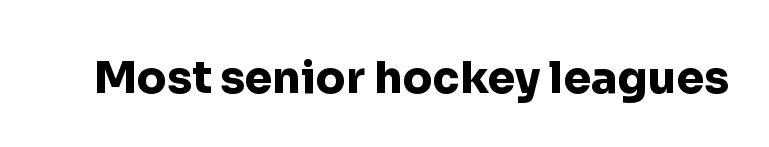
{"serif": "no", "italic": "no", "bold": "yes", "weight": "heavy", "width": "normal", "stroke_contrast": "low", "x_height": "medium", "monospaced": "no", "underline": "no", "letter_spacing": "normal", "letter_spacing_em": 0.0, "glyph_px": 44}
